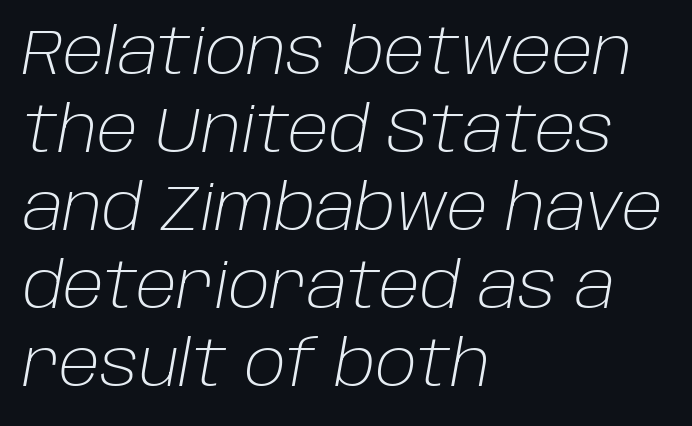
{"italic": "yes", "lean": "right", "slant_degrees": 10, "bold": "no", "weight": "light", "width": "normal", "stroke_contrast": "low", "x_height": "large", "monospaced": "no", "underline": "no", "align": "left", "line_spacing_ratio": 1.22, "letter_spacing": "normal", "letter_spacing_em": 0.0, "glyph_px": 64}
